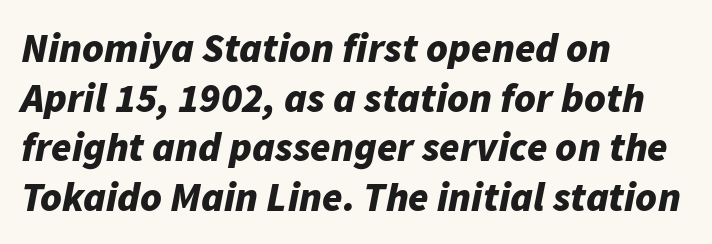
{"italic": "yes", "lean": "right", "slant_degrees": 11, "bold": "yes", "weight": "bold", "width": "normal", "stroke_contrast": "low", "x_height": "medium", "monospaced": "no", "underline": "no", "align": "left", "line_spacing_ratio": 1.21, "letter_spacing": "normal", "letter_spacing_em": 0.0, "glyph_px": 41}
